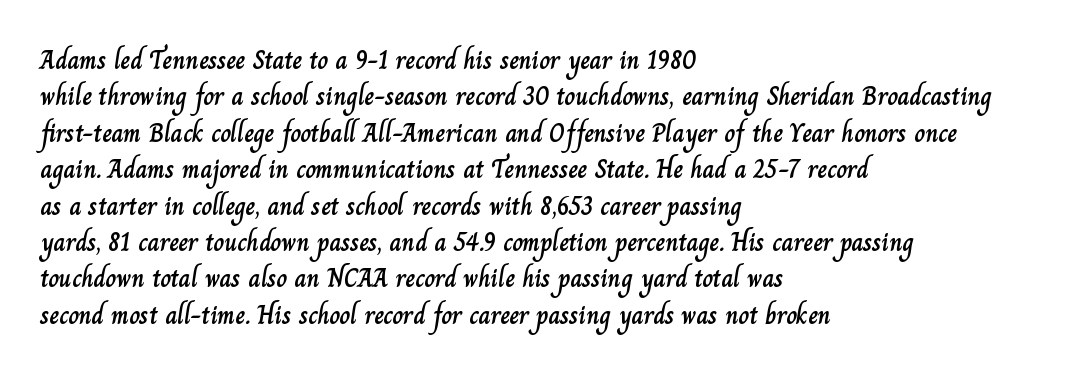
Q: Is the text italic (slanted)? A: Yes.
Q: Is the text underlined? A: No.
Q: How is the paragraph aligned? A: Left-aligned.
Q: Is the spacing between letters normal or unusually wide? A: Normal.
Q: Is the spacing between lines tight, normal or loose? A: Normal.
